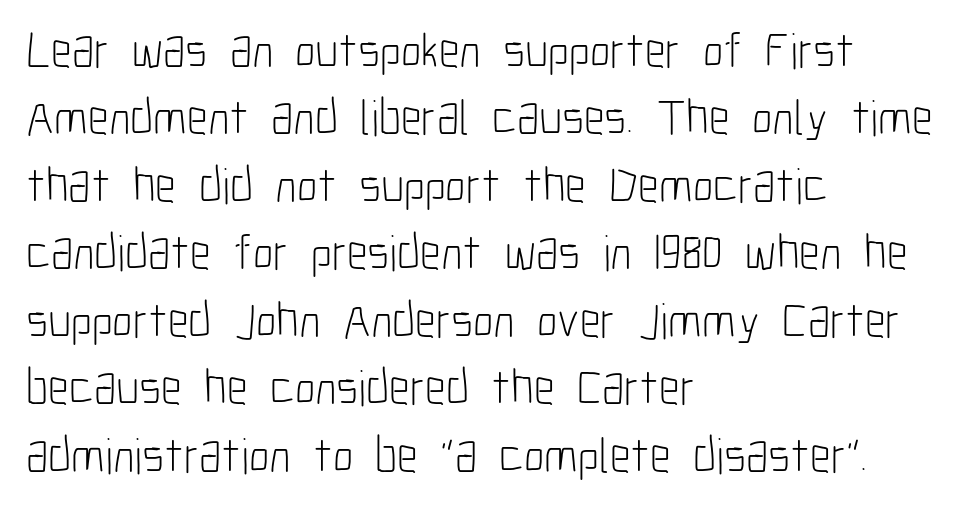
Q: Is the text bold? A: No.
Q: Is the text italic (slanted)? A: No, it is upright.
Q: Is the typeface a serif or a sans-serif typeface? A: Sans-serif.
Q: Is the text underlined? A: No.
Q: How is the paragraph aligned? A: Left-aligned.
Q: Is the spacing between letters normal or unusually wide? A: Normal.
Q: Is the spacing between lines tight, normal or loose? A: Normal.
Q: Width (condensed, normal, or wide)? A: Condensed.
Q: Stroke contrast? A: Low.
Q: x-height? A: Medium.
Q: Monospaced? A: No.
